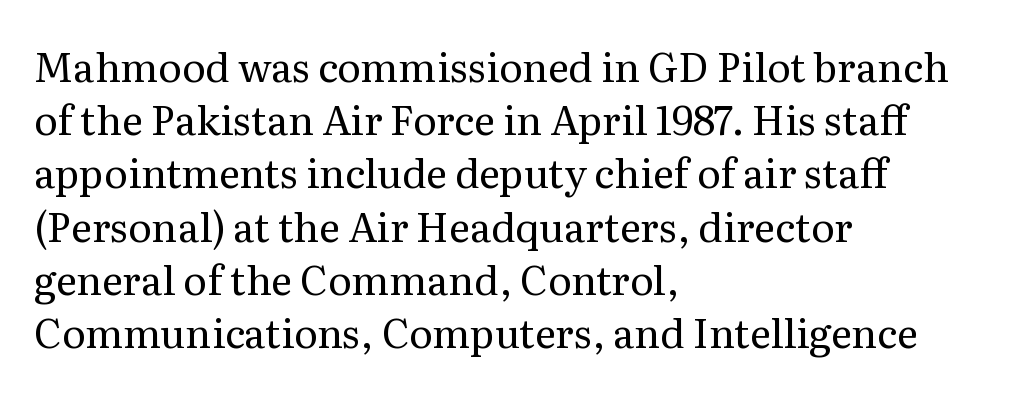
Q: Is the text bold? A: No.
Q: Is the text italic (slanted)? A: No, it is upright.
Q: Is the typeface a serif or a sans-serif typeface? A: Serif.
Q: Is the text underlined? A: No.
Q: How is the paragraph aligned? A: Left-aligned.
Q: Is the spacing between letters normal or unusually wide? A: Normal.
Q: Is the spacing between lines tight, normal or loose? A: Normal.
Q: Width (condensed, normal, or wide)? A: Normal.
Q: Stroke contrast? A: Medium.
Q: x-height? A: Medium.
Q: Monospaced? A: No.
